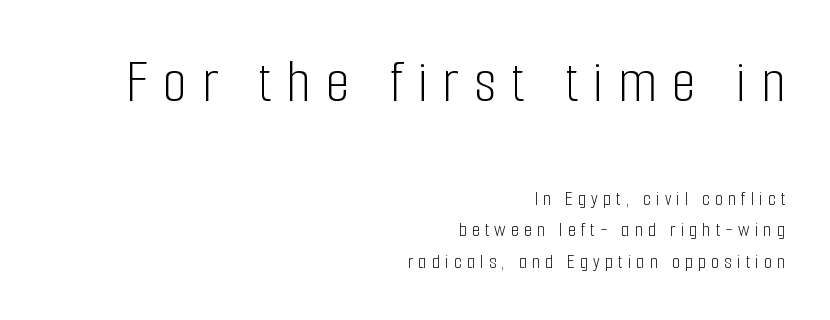
The letterforms stand isolated, each surrounded by extra space. Are there feet on the stems? There aren't — it's a sans. The face used here appears at its bigger size in the upper chunk. Nothing heavy about these letters — not bold at all.
